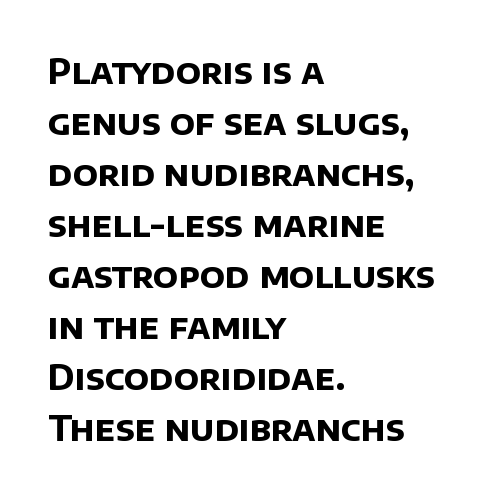
Q: Is the text bold? A: Yes.
Q: Is the typeface a serif or a sans-serif typeface? A: Sans-serif.
Q: Is the text underlined? A: No.
Q: How is the paragraph aligned? A: Left-aligned.
Q: Is the spacing between letters normal or unusually wide? A: Normal.
Q: Is the spacing between lines tight, normal or loose? A: Normal.
Q: Width (condensed, normal, or wide)? A: Normal.
Q: Stroke contrast? A: Low.
Q: x-height? A: Large.
Q: Monospaced? A: No.
